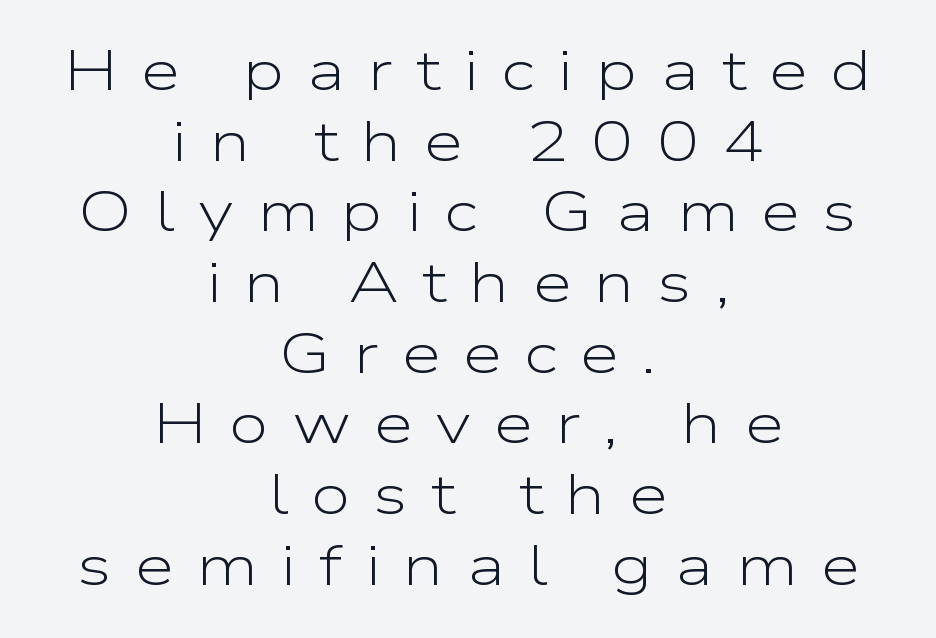
Q: Is the text bold? A: No.
Q: Is the text italic (slanted)? A: No, it is upright.
Q: Is the typeface a serif or a sans-serif typeface? A: Sans-serif.
Q: Is the text underlined? A: No.
Q: How is the paragraph aligned? A: Centered.
Q: Is the spacing between letters normal or unusually wide? A: Unusually wide.
Q: Width (condensed, normal, or wide)? A: Wide.
Q: Stroke contrast? A: Low.
Q: x-height? A: Medium.
Q: Monospaced? A: No.
